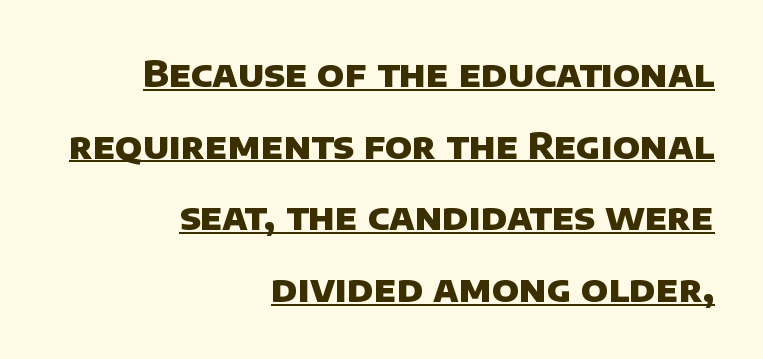
{"serif": "no", "bold": "yes", "weight": "heavy", "width": "normal", "stroke_contrast": "low", "x_height": "large", "monospaced": "no", "underline": "yes", "align": "right", "line_spacing": "loose", "line_spacing_ratio": 1.99, "letter_spacing": "normal", "letter_spacing_em": 0.0, "glyph_px": 36}
